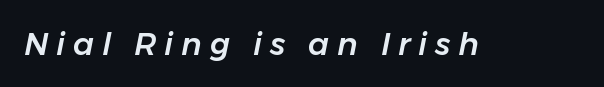
The image shows 31 px text type, italic (leaning right); set unusually wide letter spacing (+0.25 em), not underlined; low stroke contrast and a medium x-height.
